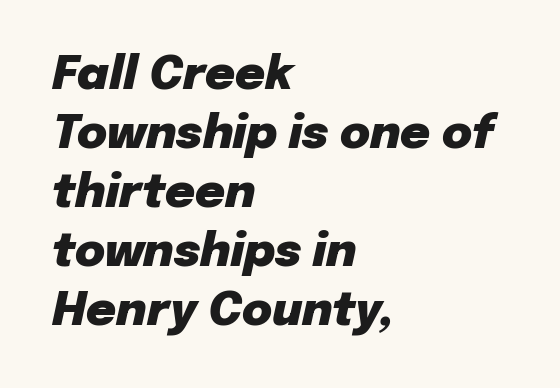
Default kerning and tracking; the words read as compact shapes. Casual observation: everything's shoved over to the left. Chunky letters — that's bold for sure. If you measured baseline to baseline, you'd find a middling distance. The rendering uses natural spacing where letterforms have individual widths.
